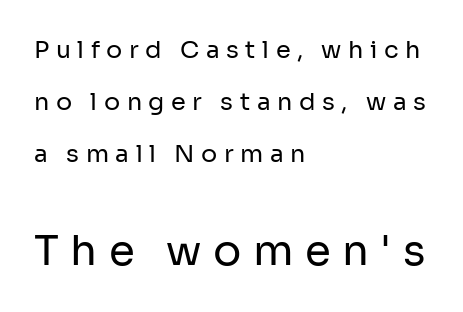
Q: Is the text bold? A: No.
Q: Is the text italic (slanted)? A: No, it is upright.
Q: Is the typeface a serif or a sans-serif typeface? A: Sans-serif.
Q: Is the text underlined? A: No.
Q: How is the paragraph aligned? A: Left-aligned.
Q: Is the spacing between letters normal or unusually wide? A: Unusually wide.
Q: Is the spacing between lines tight, normal or loose? A: Loose.
Q: Which block of text is set in a larger size, the first (top) or the second (bottom)? A: The second (bottom) one.
Q: Width (condensed, normal, or wide)? A: Normal.
Q: Stroke contrast? A: Low.
Q: x-height? A: Medium.
Q: Monospaced? A: No.
